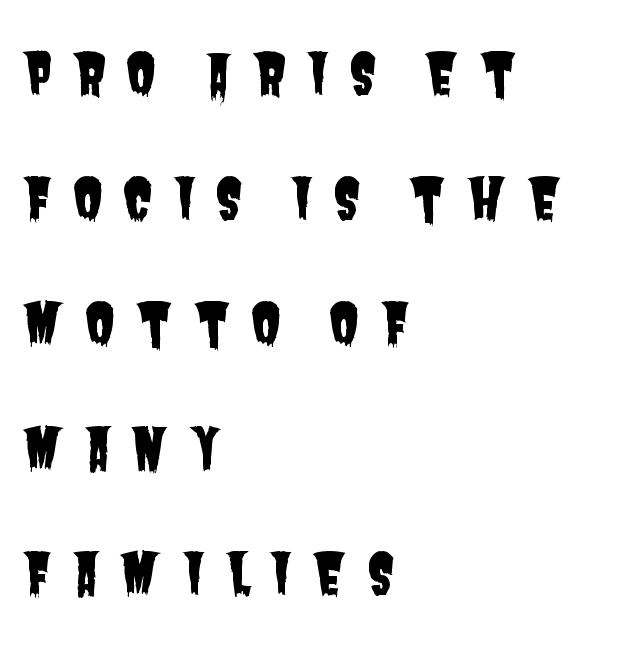
Notice the wide empty band between every row — that's loose leading. Note the varied advance widths — an 'i' is clearly narrower than an 'm'. The area under the type is left untouched. Visually the block forms a straight wall on the left and a jagged coastline on the right.
